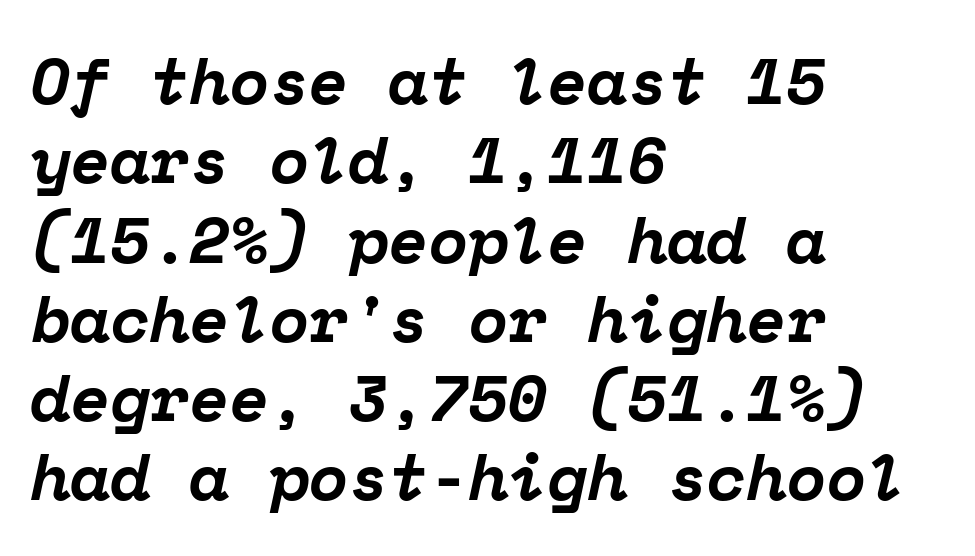
The image shows 65 px bold serif type, italic (leaning right), monospaced; set left-aligned, line spacing 1.22x, normal letter spacing, not underlined; low stroke contrast and a medium x-height.
